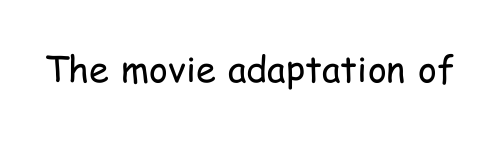
What kind of face is this? One without serifs — a sans. Type without underlining. Unlike italic type, these characters show no tilt at all. Here the glyphs are tracked normally, forming tight word shapes. On a weight scale, this lands at 450 or below. The letters advance in unequal steps, a hallmark of proportional type.
